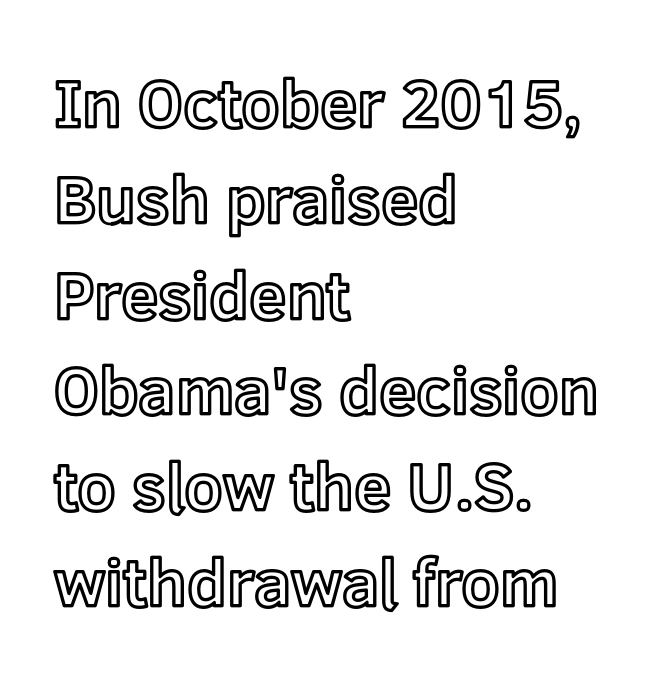
{"italic": "no", "width": "normal", "x_height": "medium", "monospaced": "no", "underline": "no", "align": "left", "line_spacing": "normal", "line_spacing_ratio": 1.43, "letter_spacing": "normal", "letter_spacing_em": 0.0, "glyph_px": 67}
